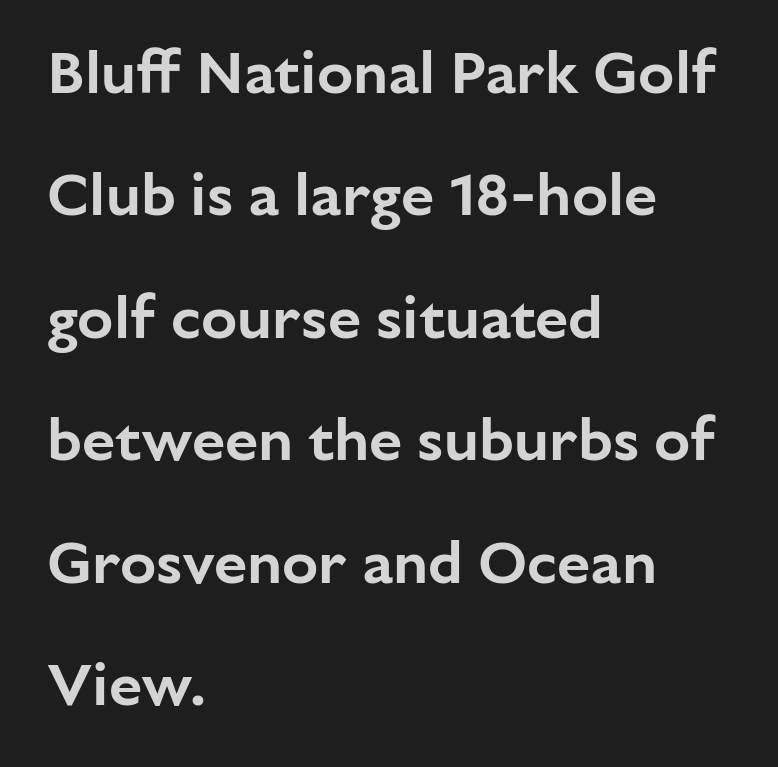
{"serif": "no", "italic": "no", "width": "normal", "stroke_contrast": "low", "x_height": "medium", "monospaced": "no", "underline": "no", "align": "left", "line_spacing": "loose", "line_spacing_ratio": 2.04, "letter_spacing": "normal", "letter_spacing_em": 0.0, "glyph_px": 60}
